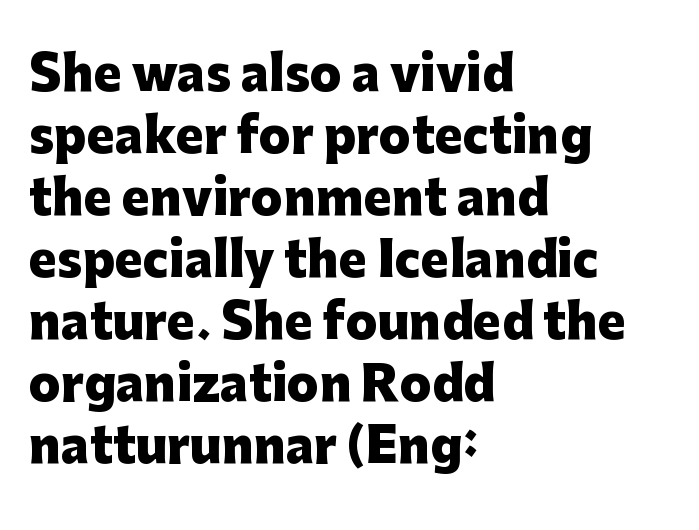
{"serif": "no", "italic": "no", "bold": "yes", "weight": "heavy", "width": "normal", "stroke_contrast": "low", "x_height": "medium", "monospaced": "no", "underline": "no", "align": "left", "line_spacing": "normal", "line_spacing_ratio": 1.32, "letter_spacing": "normal", "letter_spacing_em": 0.0, "glyph_px": 47}
